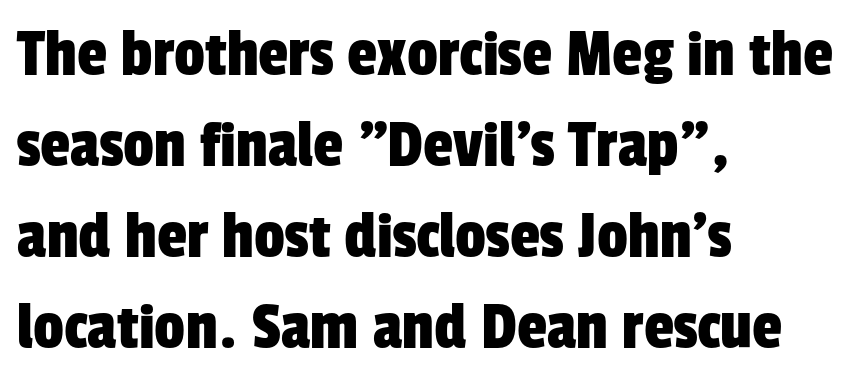
A sans-serif font was chosen for this passage. The lines sit at an ordinary, default distance from one another. The space beneath each line is pristine and unruled. Inter-character spacing is left at the font's built-in metrics. Horizontal alignment here is leftward, the default for most running prose.
